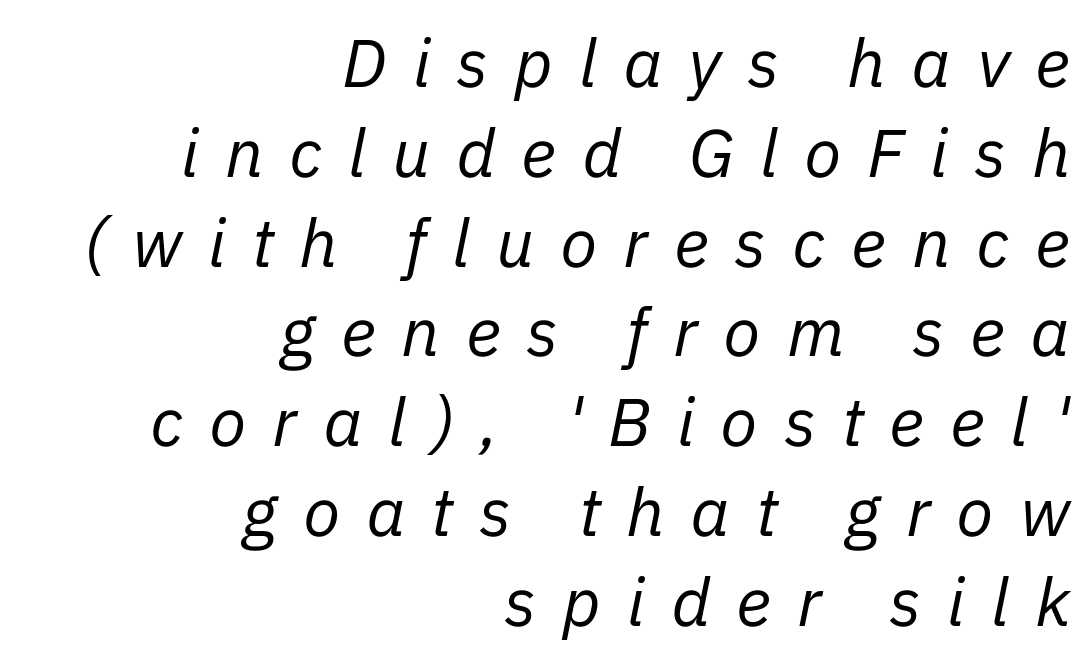
Q: Is the text bold? A: No.
Q: Is the text italic (slanted)? A: Yes, it leans right by about 11 degrees.
Q: Is the text underlined? A: No.
Q: How is the paragraph aligned? A: Right-aligned.
Q: Is the spacing between letters normal or unusually wide? A: Unusually wide.
Q: Is the spacing between lines tight, normal or loose? A: Normal.
Q: Width (condensed, normal, or wide)? A: Normal.
Q: Stroke contrast? A: Low.
Q: x-height? A: Medium.
Q: Monospaced? A: No.
